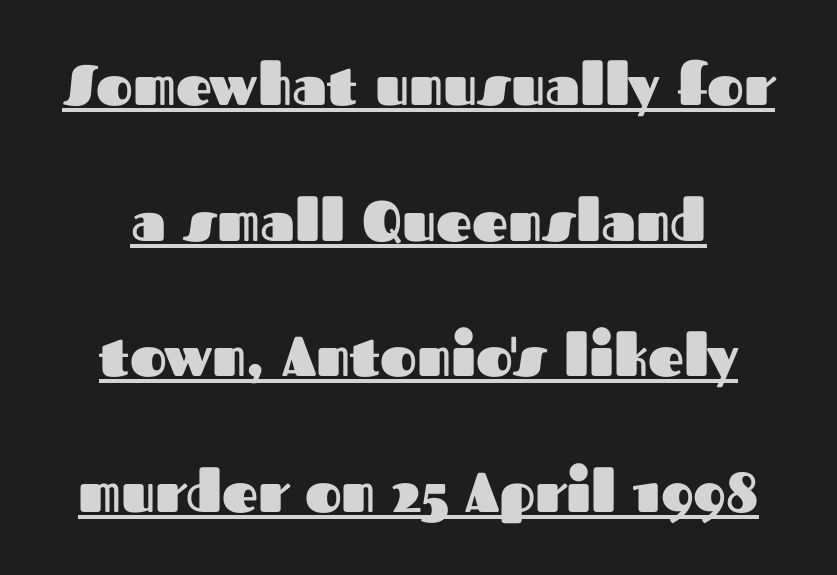
{"serif": "no", "italic": "no", "bold": "yes", "weight": "heavy", "width": "normal", "stroke_contrast": "medium", "x_height": "medium", "monospaced": "no", "underline": "yes", "line_spacing": "loose", "line_spacing_ratio": 2.42, "letter_spacing": "normal", "letter_spacing_em": 0.0, "glyph_px": 56}
